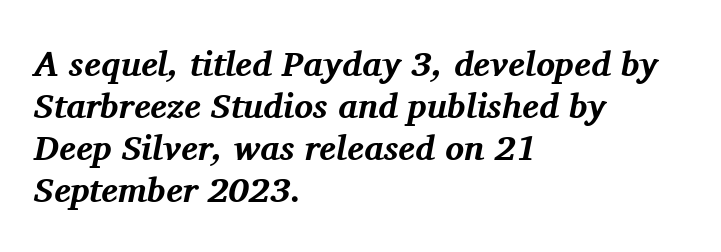
Q: Is the text bold? A: Yes.
Q: Is the text italic (slanted)? A: Yes, it leans right by about 11 degrees.
Q: Is the typeface a serif or a sans-serif typeface? A: Serif.
Q: Is the text underlined? A: No.
Q: How is the paragraph aligned? A: Left-aligned.
Q: Is the spacing between letters normal or unusually wide? A: Normal.
Q: Width (condensed, normal, or wide)? A: Normal.
Q: Stroke contrast? A: Medium.
Q: x-height? A: Medium.
Q: Monospaced? A: No.
